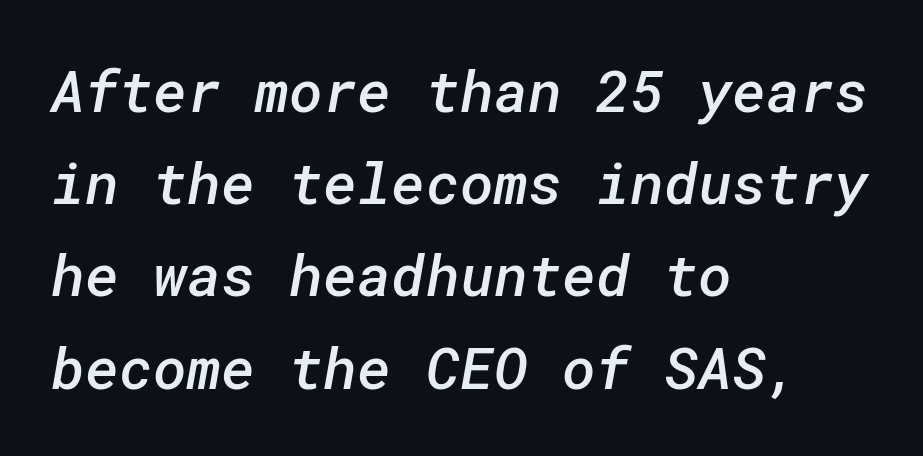
Q: Is the text bold? A: Semi-bold.
Q: Is the typeface a serif or a sans-serif typeface? A: Sans-serif.
Q: Is the text underlined? A: No.
Q: How is the paragraph aligned? A: Left-aligned.
Q: Is the spacing between letters normal or unusually wide? A: Normal.
Q: Is the spacing between lines tight, normal or loose? A: Normal.
Q: Width (condensed, normal, or wide)? A: Normal.
Q: Stroke contrast? A: Low.
Q: x-height? A: Medium.
